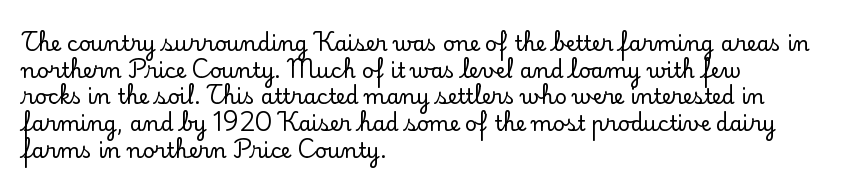
The image shows 21 px text type, upright; set left-aligned, normal line spacing (1.27x), normal letter spacing, not underlined.
